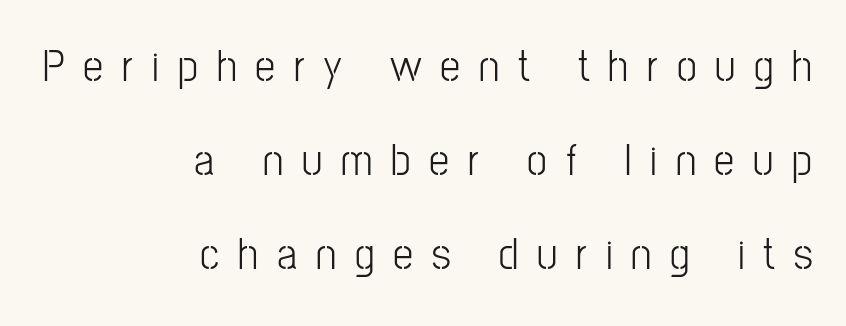
Q: Is the text bold? A: No.
Q: Is the text italic (slanted)? A: No, it is upright.
Q: Is the typeface a serif or a sans-serif typeface? A: Sans-serif.
Q: Is the text underlined? A: No.
Q: How is the paragraph aligned? A: Right-aligned.
Q: Is the spacing between letters normal or unusually wide? A: Unusually wide.
Q: Is the spacing between lines tight, normal or loose? A: Loose.
Q: Width (condensed, normal, or wide)? A: Condensed.
Q: Stroke contrast? A: Low.
Q: x-height? A: Medium.
Q: Monospaced? A: No.
